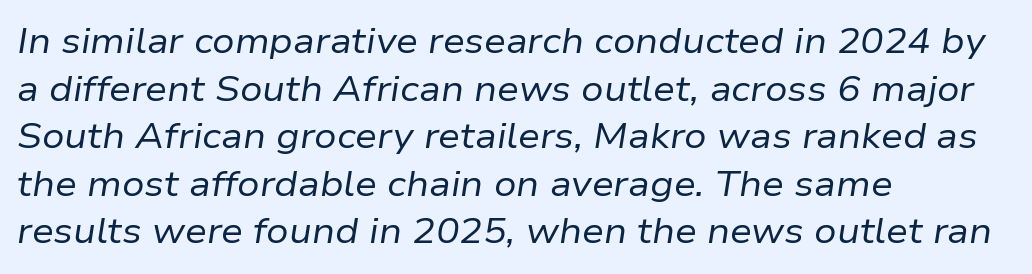
{"italic": "yes", "lean": "right", "slant_degrees": 9, "bold": "no", "weight": "regular", "width": "normal", "stroke_contrast": "low", "x_height": "medium", "monospaced": "no", "underline": "no", "align": "left", "line_spacing": "normal", "line_spacing_ratio": 1.36, "letter_spacing": "normal", "letter_spacing_em": 0.0, "glyph_px": 35}
